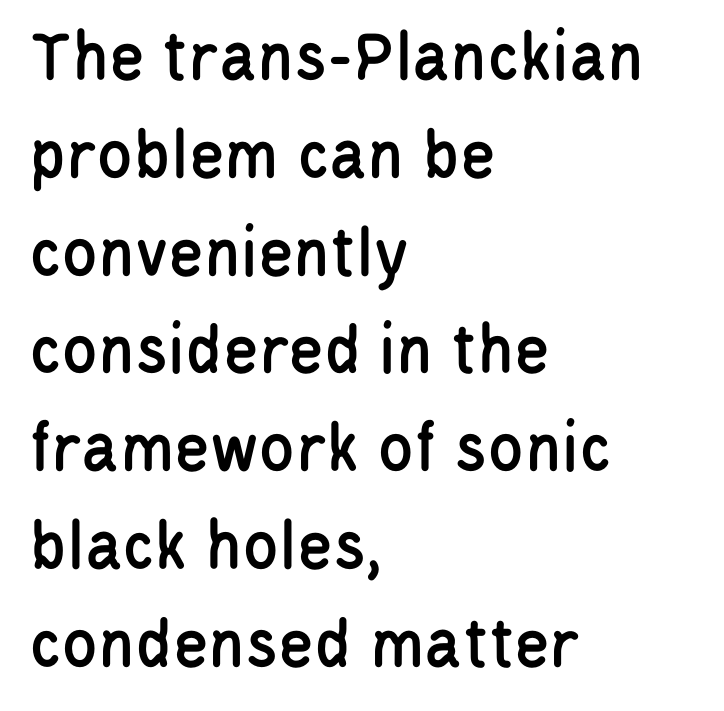
Q: Is the text italic (slanted)? A: No, it is upright.
Q: Is the typeface a serif or a sans-serif typeface? A: Sans-serif.
Q: Is the text underlined? A: No.
Q: How is the paragraph aligned? A: Left-aligned.
Q: Is the spacing between letters normal or unusually wide? A: Normal.
Q: Is the spacing between lines tight, normal or loose? A: Normal.
Q: Width (condensed, normal, or wide)? A: Condensed.
Q: Stroke contrast? A: Low.
Q: x-height? A: Large.
Q: Monospaced? A: No.
